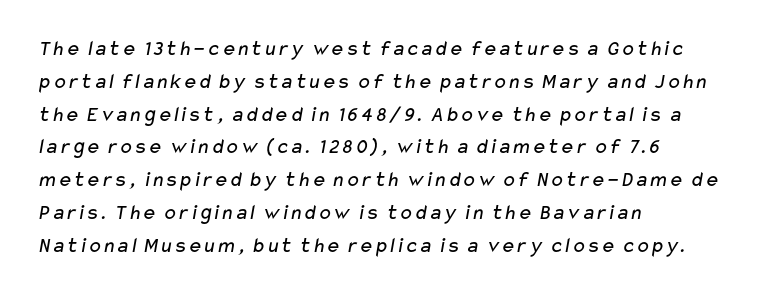
{"bold": "no", "underline": "no", "align": "left", "line_spacing": "normal", "line_spacing_ratio": 1.49, "letter_spacing": "normal", "letter_spacing_em": 0.0, "glyph_px": 22}
